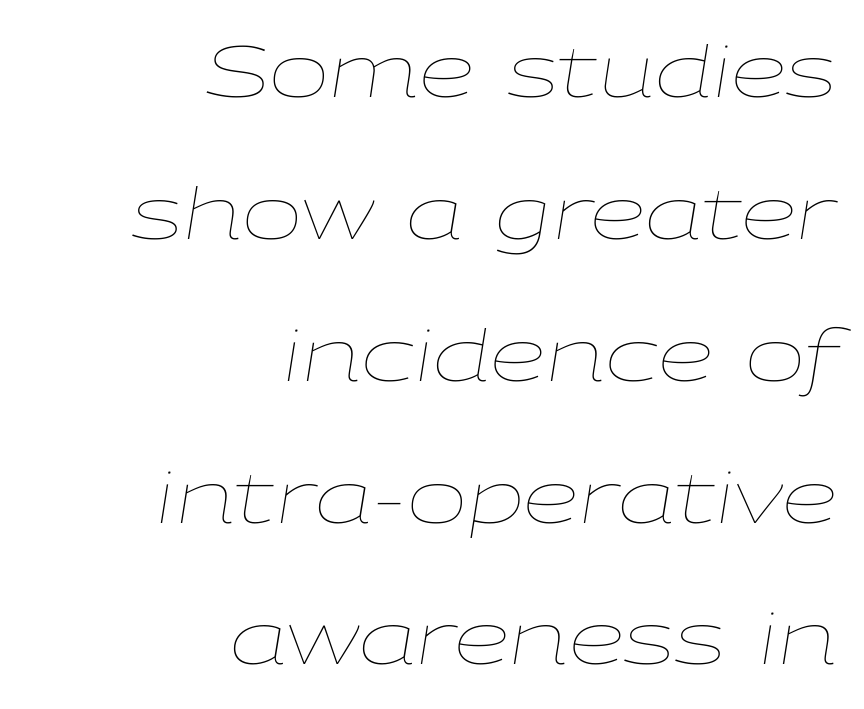
The image shows 72 px thin, wide type, italic (leaning right); set right-aligned, loose line spacing (1.97x), normal letter spacing, not underlined; low stroke contrast and a medium x-height.
